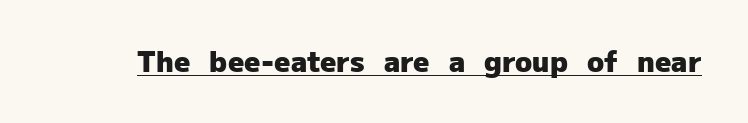
Does the type have serifs? No, each stem ends abruptly. Looks like someone drew a line under every word here. Pretty heavy lettering here — definitely bold. If you drew a line through each stem, it would be perfectly vertical. Note the varied advance widths — an 'i' is clearly narrower than an 'm'.
